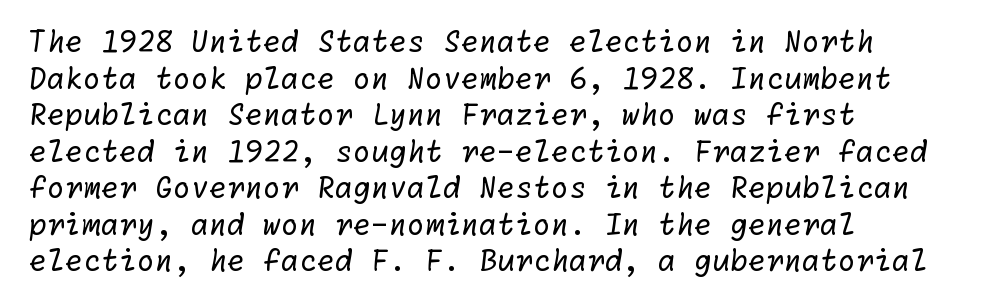
Q: Is the text bold? A: No.
Q: Is the typeface a serif or a sans-serif typeface? A: Sans-serif.
Q: Is the text underlined? A: No.
Q: How is the paragraph aligned? A: Left-aligned.
Q: Is the spacing between letters normal or unusually wide? A: Normal.
Q: Is the spacing between lines tight, normal or loose? A: Normal.
Q: Width (condensed, normal, or wide)? A: Normal.
Q: Stroke contrast? A: Low.
Q: x-height? A: Medium.
